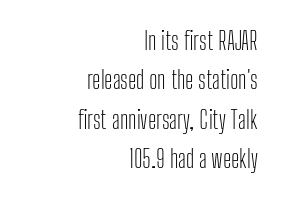
The image shows 24 px text type, upright; set right-aligned, normal line spacing (1.64x), normal letter spacing, not underlined.
